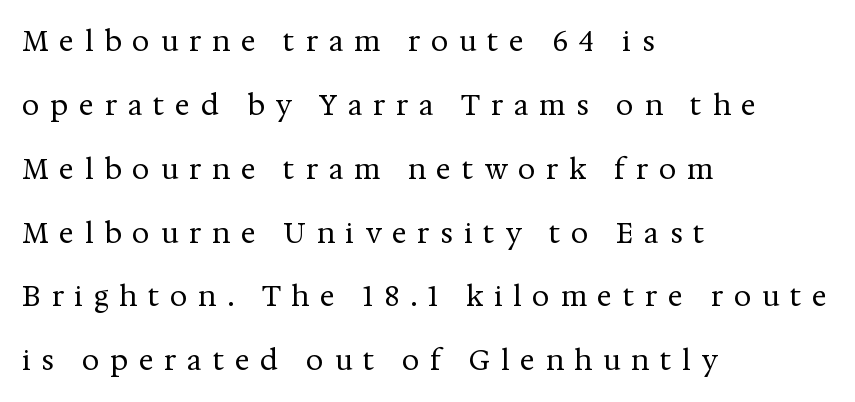
Quick note: underline off. Does extra space separate the letters? Yes, quite a lot of it. Layout note: lines flush left. The weight tops out at a normal text grade. The letters stand upright; this is a roman face. You could not count columns in this text — the font is proportionally spaced.
